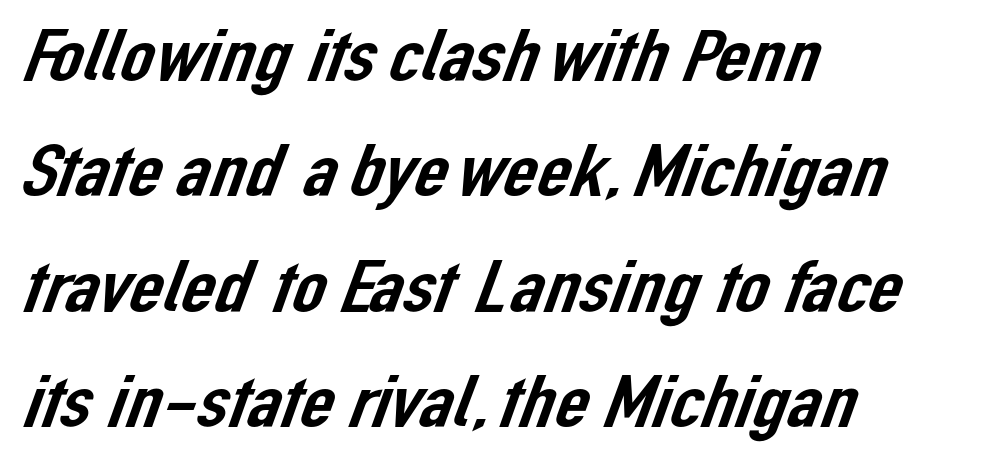
Q: Is the typeface a serif or a sans-serif typeface? A: Sans-serif.
Q: Is the text underlined? A: No.
Q: How is the paragraph aligned? A: Left-aligned.
Q: Is the spacing between letters normal or unusually wide? A: Normal.
Q: Is the spacing between lines tight, normal or loose? A: Normal.
Q: Width (condensed, normal, or wide)? A: Normal.
Q: Stroke contrast? A: Low.
Q: x-height? A: Medium.
Q: Monospaced? A: No.
